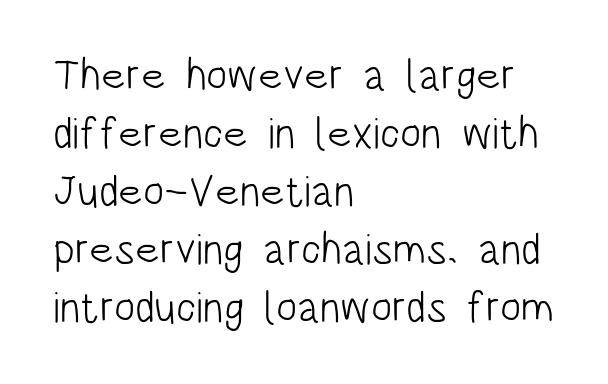
Students, note that the glyphs here touch the page at normal intervals. The area under the type is left untouched. Letters have the restrained weight of plain body copy at most. This block has exactly the height ordinary leading produces.
